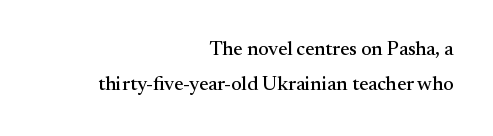
{"italic": "no", "underline": "no", "align": "right", "line_spacing_ratio": 1.73, "letter_spacing": "normal", "letter_spacing_em": 0.0, "glyph_px": 20}
